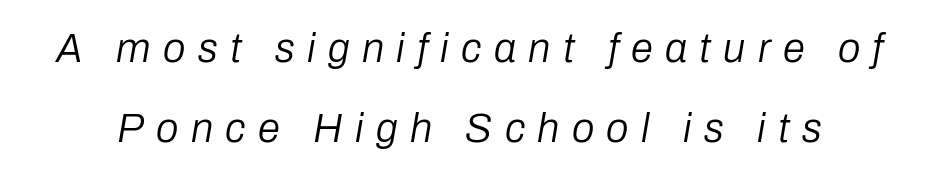
{"italic": "yes", "lean": "right", "slant_degrees": 10, "bold": "no", "weight": "regular", "width": "normal", "stroke_contrast": "low", "x_height": "medium", "monospaced": "no", "underline": "no", "line_spacing": "loose", "line_spacing_ratio": 1.99, "letter_spacing": "wide", "letter_spacing_em": 0.31, "glyph_px": 40}
